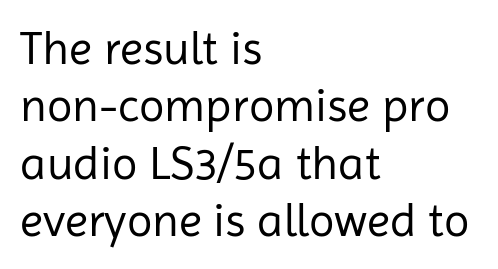
Letter spacing: default. Compared with a typical body face, this is equally light or lighter still. Spacing verdict: proportional, widths tailored to each character. The typesetter chose a ragged-right arrangement here. The face used here is a sans, in the tradition of grotesques and geometrics.
